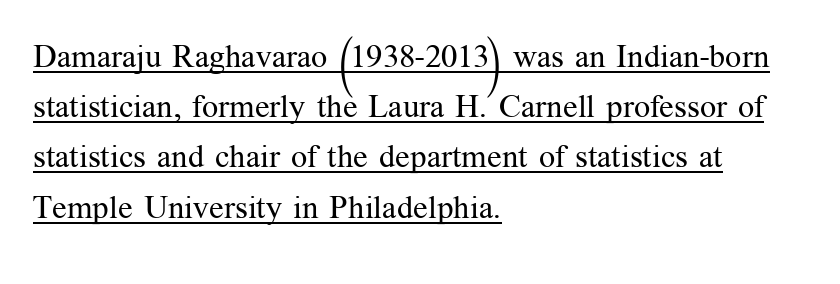
Q: Is the text bold? A: No.
Q: Is the text italic (slanted)? A: No, it is upright.
Q: Is the typeface a serif or a sans-serif typeface? A: Serif.
Q: Is the text underlined? A: Yes.
Q: How is the paragraph aligned? A: Left-aligned.
Q: Is the spacing between letters normal or unusually wide? A: Normal.
Q: Is the spacing between lines tight, normal or loose? A: Normal.
Q: Width (condensed, normal, or wide)? A: Normal.
Q: Stroke contrast? A: Medium.
Q: x-height? A: Medium.
Q: Monospaced? A: No.
